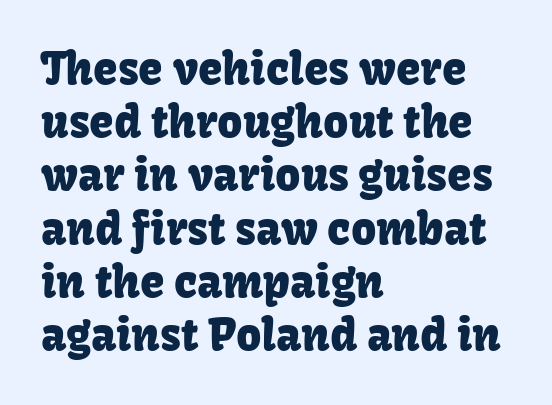
Just letters on the line, the space beneath them empty. The face used here is proportionally spaced, like ordinary book or web type. Tall strokes in this sample are plumb rather than angled. Tracking value appears to be zero — textbook default spacing. Note: no serifs on the glyphs.
